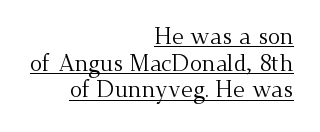
{"italic": "no", "bold": "no", "underline": "yes", "align": "right", "line_spacing_ratio": 1.16, "letter_spacing": "normal", "letter_spacing_em": 0.0, "glyph_px": 23}
